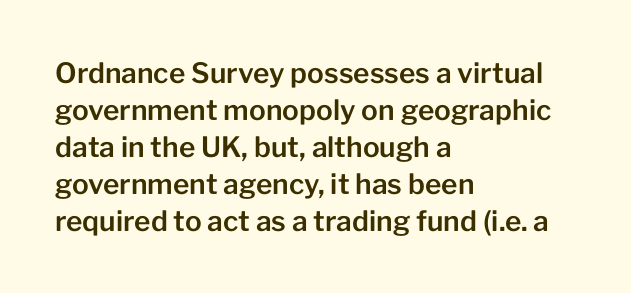
The setting favours the left margin, as ordinary paragraphs usually do. Note the varied advance widths — an 'i' is clearly narrower than an 'm'. It's the straight-up-and-down kind of type. These lines sit exactly where default settings would place them.
